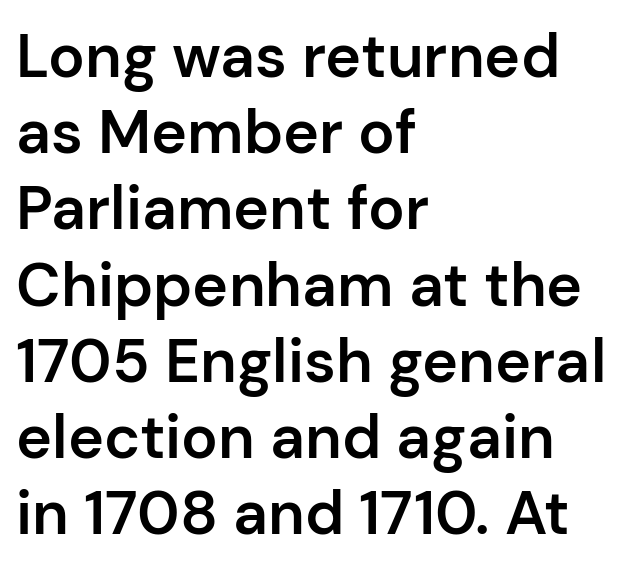
Q: Is the text bold? A: Semi-bold.
Q: Is the text italic (slanted)? A: No, it is upright.
Q: Is the typeface a serif or a sans-serif typeface? A: Sans-serif.
Q: Is the text underlined? A: No.
Q: How is the paragraph aligned? A: Left-aligned.
Q: Is the spacing between letters normal or unusually wide? A: Normal.
Q: Is the spacing between lines tight, normal or loose? A: Normal.
Q: Width (condensed, normal, or wide)? A: Normal.
Q: Stroke contrast? A: Low.
Q: x-height? A: Medium.
Q: Monospaced? A: No.
